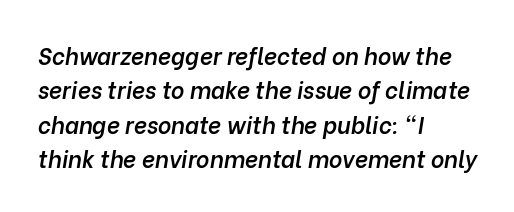
{"italic": "yes", "lean": "right", "slant_degrees": 10, "bold": "semi", "underline": "no", "align": "left", "line_spacing": "normal", "line_spacing_ratio": 1.49, "letter_spacing": "normal", "letter_spacing_em": 0.0, "glyph_px": 23}
